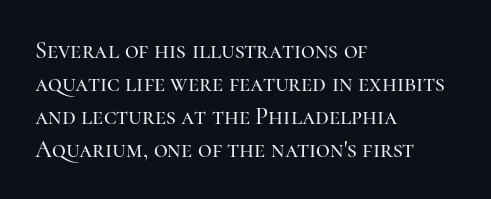
The type sits square on the baseline with zero lean. Students, observe: this is what conventionally led text looks like. Notice how the passage keeps a crisp vertical edge on the left only. Lines of text with bare space underneath.
